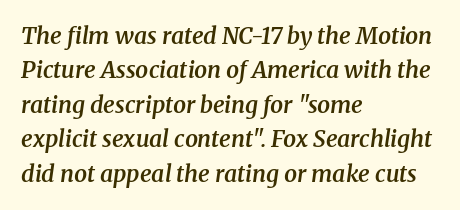
The image shows 23 px text type, italic (leaning right); set left-aligned, normal line spacing (1.5x), normal letter spacing, not underlined.
